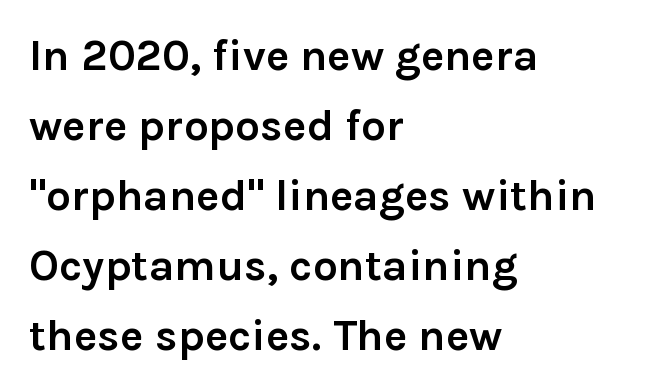
Tracking here is standard; glyphs follow each other at the usual distance. Looks like regular typesetting: each glyph gets only the width it needs. Plenty of ink on the page — the face is bold. Layout note: lines flush left. Is there any slant? The stems are plumb.
